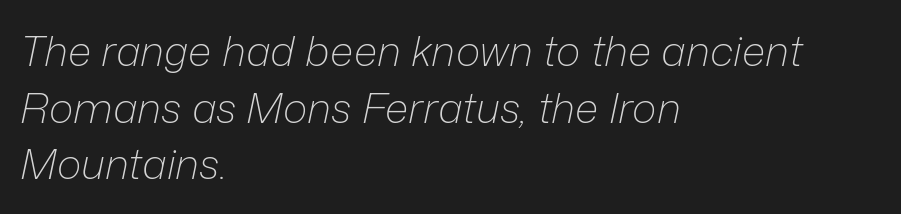
Beneath every word, the page is bare. The letters advance in unequal steps, a hallmark of proportional type. In CSS terms this would be text-align: left. Caption: standard tracking, unaltered. The typesetting does not lean heavy: it is not bold. Line spacing here is normal.
